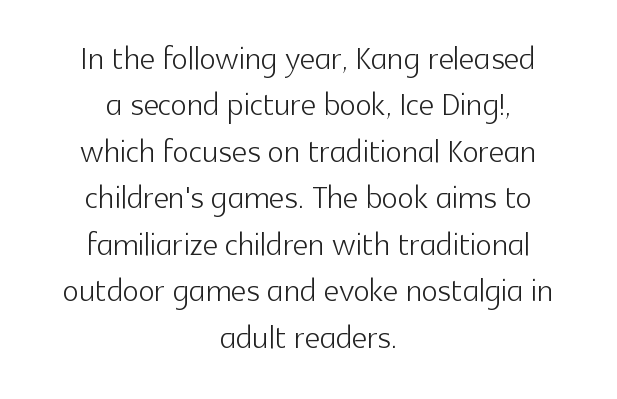
The letters look calm and open, with moderate or lighter stems. The letters stand straight up with perfectly vertical stems. Which margin do the lines hug? Neither — every line sits in the middle. Here the designer chose a conventional face with non-uniform glyph widths.
